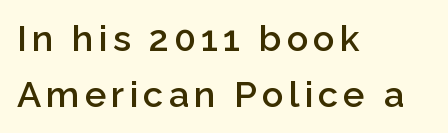
Each new line begins a customary step beneath the previous one. Heft: intermediate — a semibold. Each line starts at the same left margin while the right side varies. Every stem runs plumb, perpendicular to the baseline. Decoration check: the copy has no underline.
